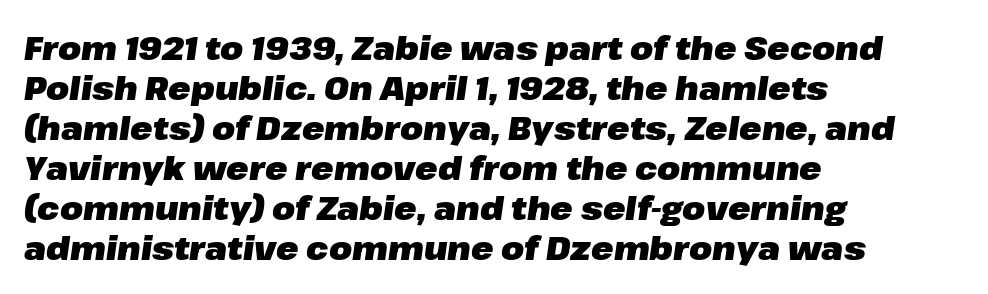
The image shows 33 px heavy type, italic (leaning right); set left-aligned, line spacing 1.21x, normal letter spacing, not underlined; low stroke contrast and a medium x-height.
